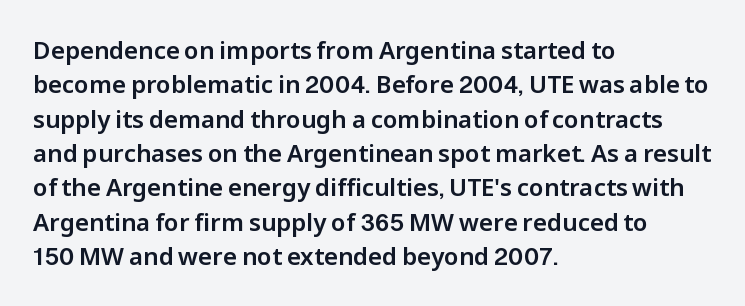
The image shows 24 px text type, upright; set left-aligned, normal line spacing (1.43x), normal letter spacing, not underlined.
